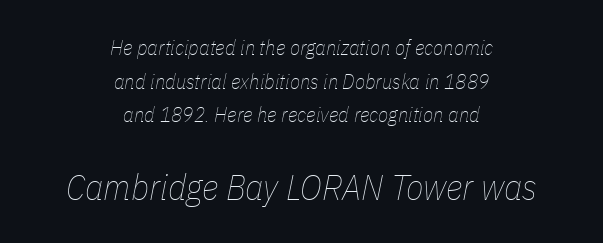
The image shows 36 px thin, condensed type, italic (leaning right); set centered, normal line spacing (1.6x), normal letter spacing, not underlined; the second (bottom) block is 1.71x larger; low stroke contrast and a medium x-height.
